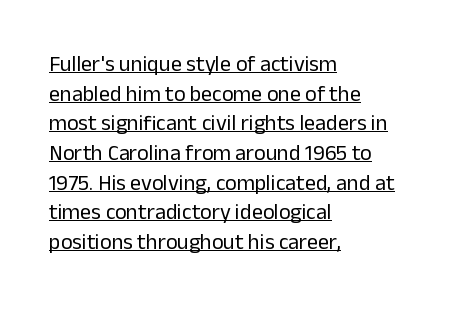
{"italic": "no", "bold": "no", "underline": "yes", "align": "left", "line_spacing": "normal", "line_spacing_ratio": 1.35, "letter_spacing": "normal", "letter_spacing_em": 0.0, "glyph_px": 22}
